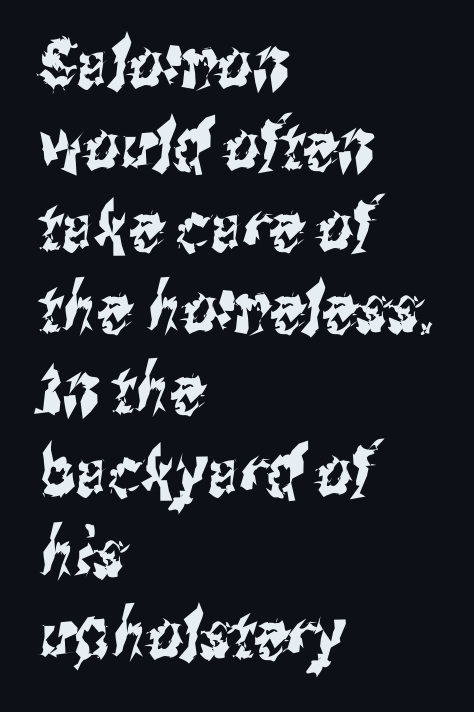
The image shows 68 px condensed sans-serif type; set left-aligned, line spacing 1.2x, normal letter spacing, not underlined; medium stroke contrast and a medium x-height.
